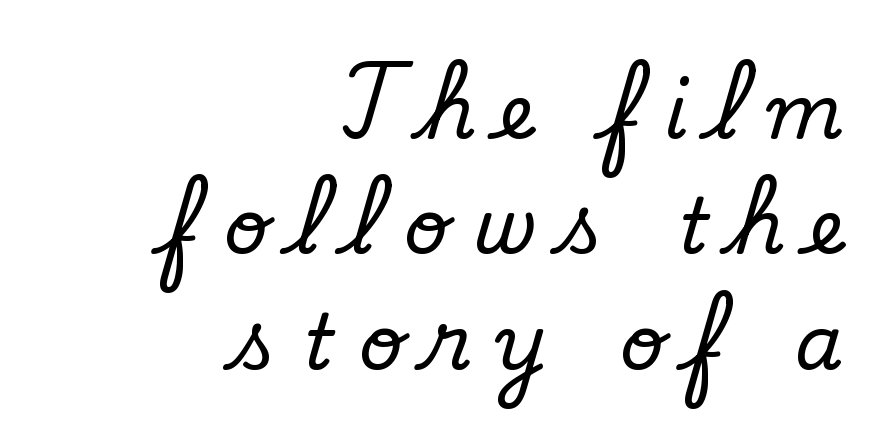
Q: Is the text italic (slanted)? A: Yes.
Q: Is the typeface a serif or a sans-serif typeface? A: Serif.
Q: Is the text underlined? A: No.
Q: How is the paragraph aligned? A: Right-aligned.
Q: Is the spacing between letters normal or unusually wide? A: Unusually wide.
Q: Is the spacing between lines tight, normal or loose? A: Normal.
Q: Width (condensed, normal, or wide)? A: Normal.
Q: Stroke contrast? A: Low.
Q: x-height? A: Small.
Q: Monospaced? A: No.
